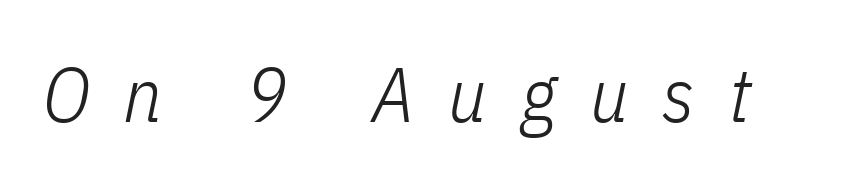
This reads as an unemphasized weight, regular at the heaviest. Do the characters align in a grid? No, the font is proportional. The string is rendered with underlining switched off. The passage shown has open, widely tracked lettering throughout.
